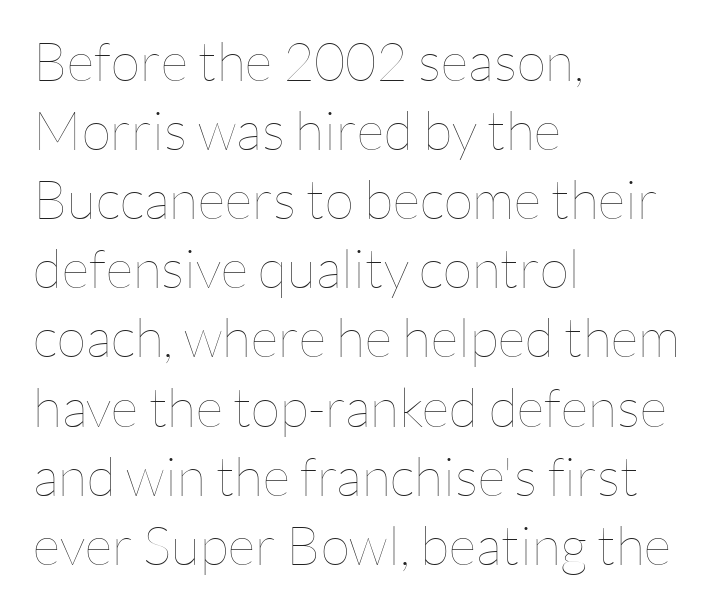
The image shows 54 px thin type, upright; set left-aligned, normal line spacing (1.28x), normal letter spacing, not underlined; low stroke contrast and a medium x-height.
